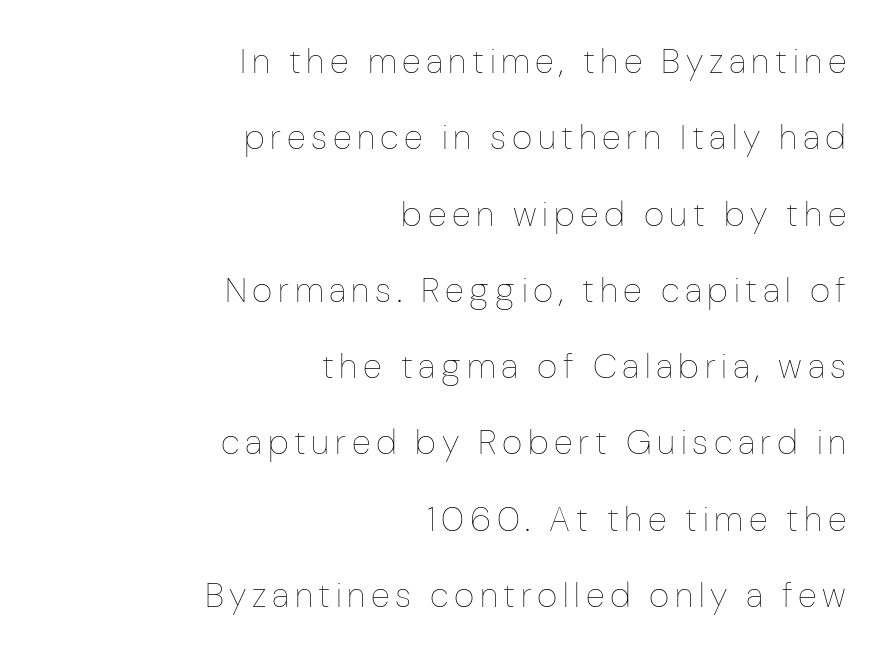
{"italic": "no", "bold": "no", "weight": "thin", "width": "condensed", "stroke_contrast": "low", "x_height": "medium", "monospaced": "no", "underline": "no", "align": "right", "line_spacing": "loose", "line_spacing_ratio": 2.18, "glyph_px": 35}
